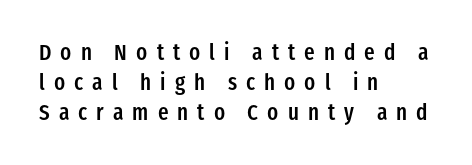
{"italic": "no", "bold": "semi", "underline": "no", "align": "left", "line_spacing": "normal", "line_spacing_ratio": 1.36, "letter_spacing": "wide", "letter_spacing_em": 0.41, "glyph_px": 22}
